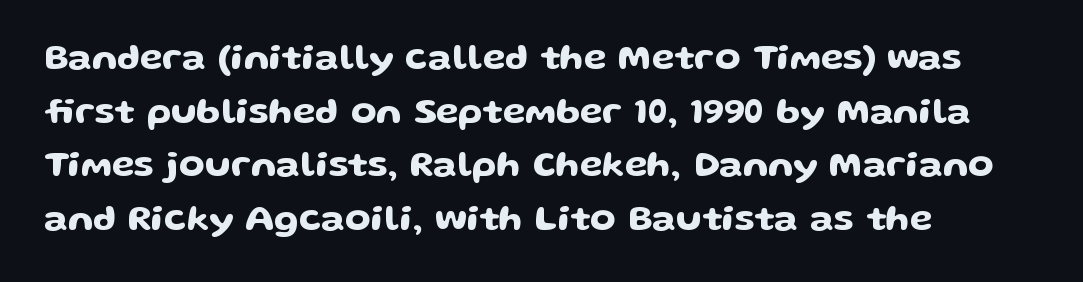
{"serif": "no", "italic": "no", "width": "wide", "stroke_contrast": "low", "x_height": "medium", "monospaced": "no", "underline": "no", "align": "left", "line_spacing": "normal", "line_spacing_ratio": 1.45, "letter_spacing": "normal", "letter_spacing_em": 0.0, "glyph_px": 37}
